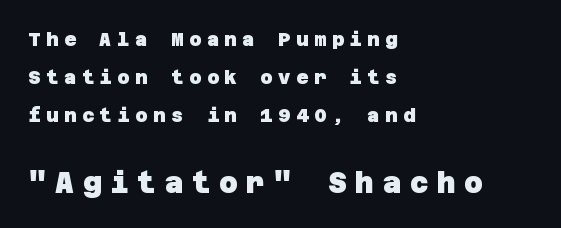
The image shows 29 px heavy sans-serif type; set left-aligned, loose line spacing (1.99x), unusually wide letter spacing (+0.29 em), not underlined; the second (bottom) block is 1.53x larger; low stroke contrast and a large x-height.
